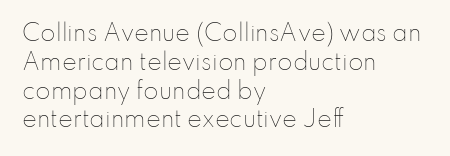
The image shows 22 px text type, upright; set left-aligned, normal line spacing (1.31x), normal letter spacing, not underlined.
